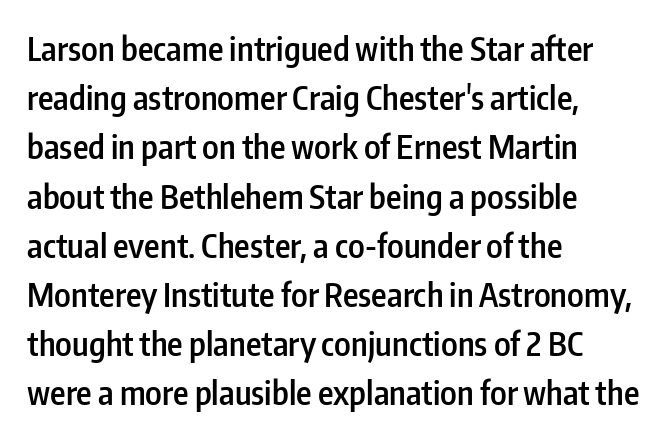
Q: Is the text bold? A: Semi-bold.
Q: Is the text italic (slanted)? A: No, it is upright.
Q: Is the typeface a serif or a sans-serif typeface? A: Sans-serif.
Q: Is the text underlined? A: No.
Q: How is the paragraph aligned? A: Left-aligned.
Q: Is the spacing between letters normal or unusually wide? A: Normal.
Q: Is the spacing between lines tight, normal or loose? A: Normal.
Q: Width (condensed, normal, or wide)? A: Condensed.
Q: Stroke contrast? A: Low.
Q: x-height? A: Medium.
Q: Monospaced? A: No.
